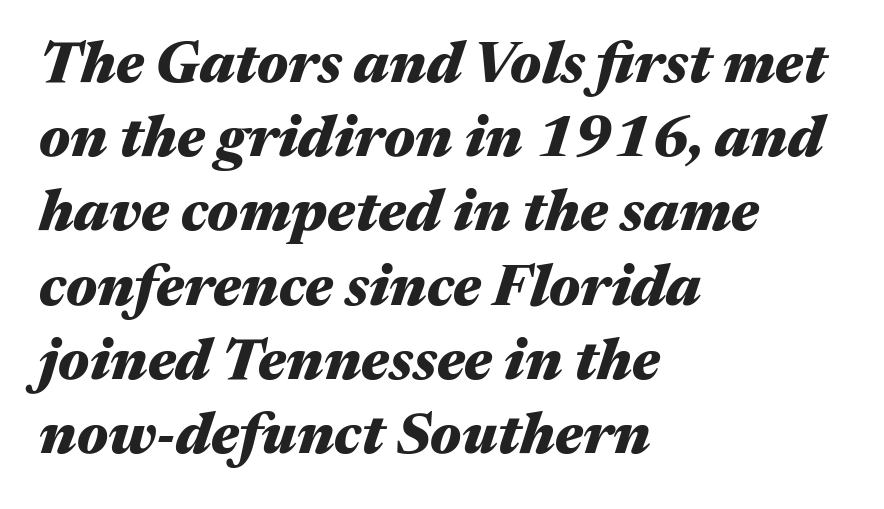
Horizontal bands of white between lines are of average thickness. Proportional: the letters do not fall into vertical columns. The baseline area is clear. This rendering uses left alignment, leaving the right contour irregular. Words appear dense and cohesive because spacing is normal.
